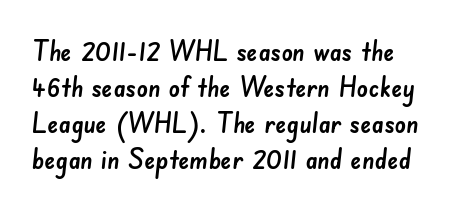
Check under the words: just untouched page. Here the designer chose a conventional face with non-uniform glyph widths. Tracking value appears to be zero — textbook default spacing. Does the type have serifs? No, each stem ends abruptly. Leading: standard.
